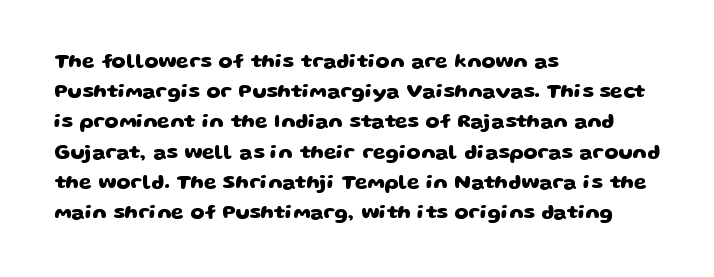
Caption: multi-line text, flush left, ragged right. Emphasis by weight is at full strength: bold. Normally led — the rows are evenly, conventionally spaced. The passage shown is not underscored anywhere. Between one letter and the next there's only the usual sliver of space.
